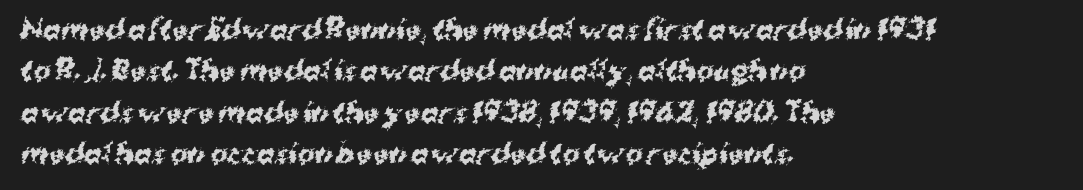
{"bold": "yes", "underline": "no", "align": "left", "line_spacing": "normal", "line_spacing_ratio": 1.59, "letter_spacing": "normal", "letter_spacing_em": 0.0, "glyph_px": 26}
